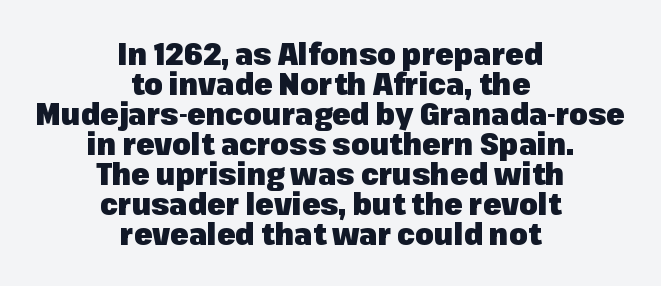
What kind of face is this? One without serifs — a sans. Honestly, the letter spacing is just normal — you wouldn't notice it. When letters stand straight like this, we call the style roman or upright. You could not count columns in this text — the font is proportionally spaced. Heavy, bold letterforms. Layout note: lines centered.
